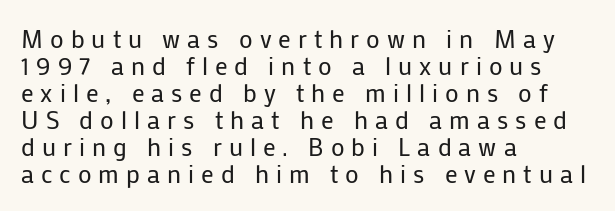
Q: Is the text bold? A: No.
Q: Is the text italic (slanted)? A: No, it is upright.
Q: Is the text underlined? A: No.
Q: How is the paragraph aligned? A: Left-aligned.
Q: Is the spacing between letters normal or unusually wide? A: Unusually wide.
Q: Is the spacing between lines tight, normal or loose? A: Tight.
